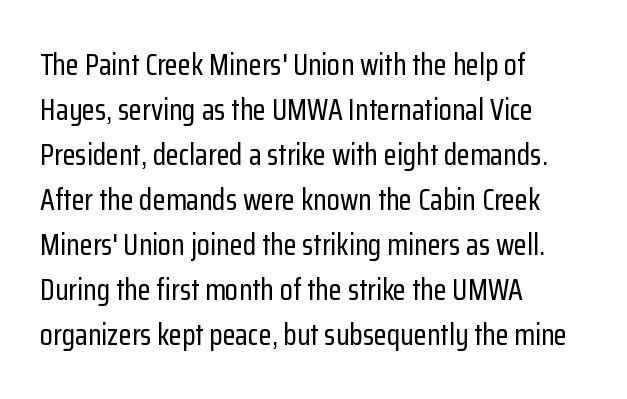
The typesetter chose a ragged-right arrangement here. What kind of face is this? One without serifs — a sans. The type sits square on the baseline with zero lean. Quick note: underline off.
